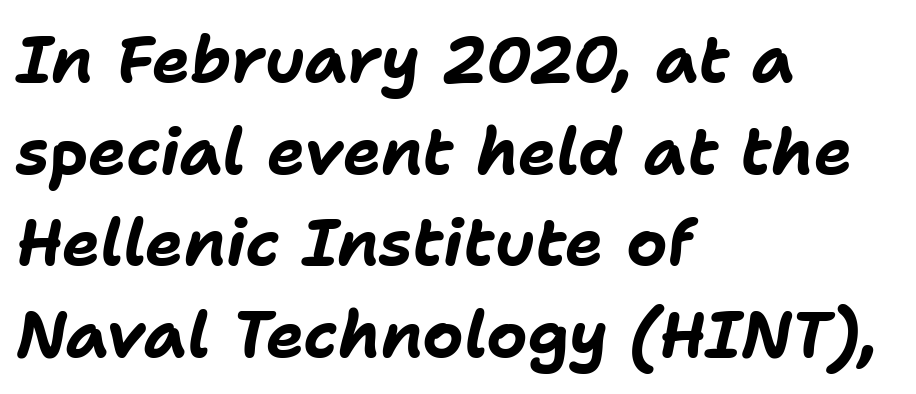
The image shows 64 px bold type, italic (leaning right); set left-aligned, normal line spacing (1.43x), normal letter spacing, not underlined; low stroke contrast and a medium x-height.
